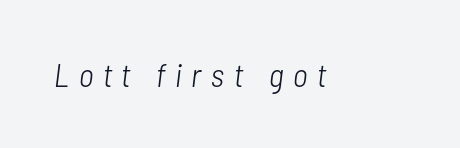
Q: Is the text bold? A: No.
Q: Is the text italic (slanted)? A: Yes, it leans right by about 7 degrees.
Q: Is the text underlined? A: No.
Q: Is the spacing between letters normal or unusually wide? A: Unusually wide.
Q: Width (condensed, normal, or wide)? A: Condensed.
Q: Stroke contrast? A: Low.
Q: x-height? A: Medium.
Q: Monospaced? A: No.
